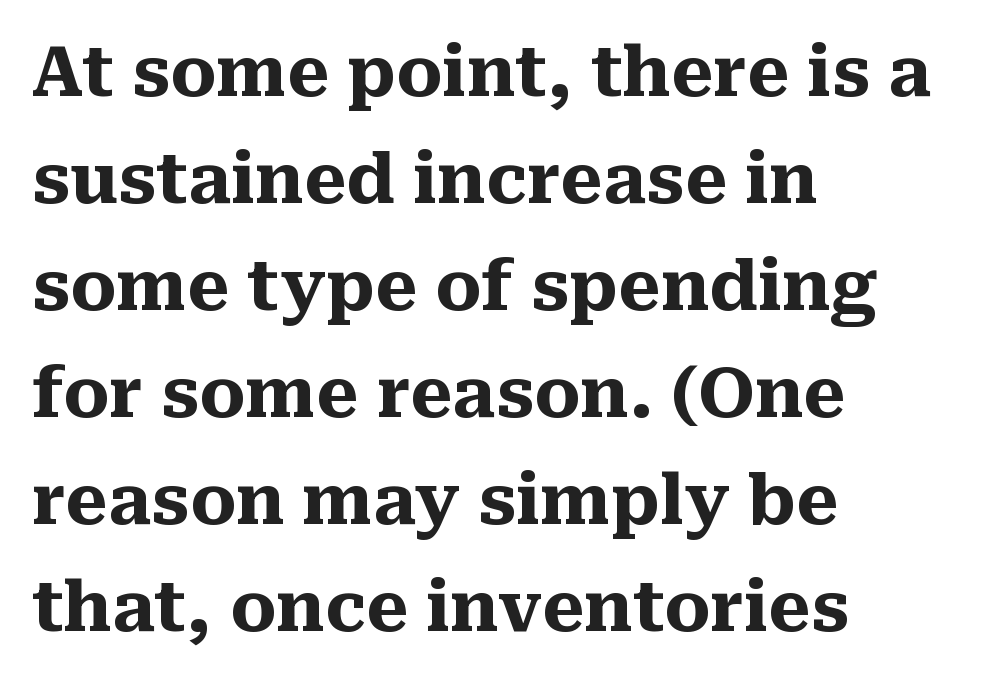
{"serif": "yes", "italic": "no", "bold": "yes", "weight": "heavy", "width": "normal", "stroke_contrast": "medium", "x_height": "medium", "monospaced": "no", "underline": "no", "align": "left", "line_spacing": "normal", "line_spacing_ratio": 1.55, "letter_spacing": "normal", "letter_spacing_em": 0.0, "glyph_px": 69}
